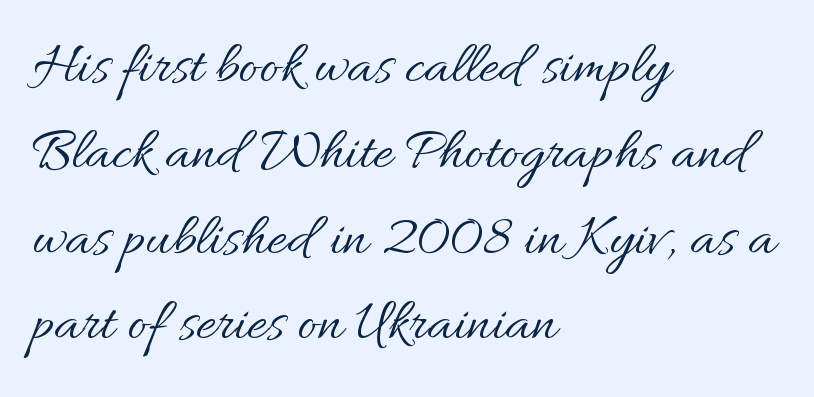
The image shows 60 px regular-weight type; set left-aligned, normal line spacing (1.43x), normal letter spacing, not underlined; medium stroke contrast and a small x-height.
